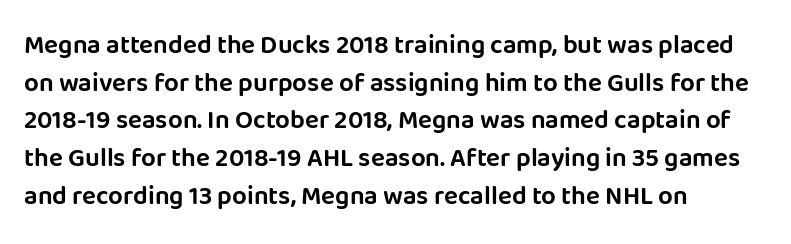
Q: Is the text italic (slanted)? A: No, it is upright.
Q: Is the text underlined? A: No.
Q: How is the paragraph aligned? A: Left-aligned.
Q: Is the spacing between letters normal or unusually wide? A: Normal.
Q: Is the spacing between lines tight, normal or loose? A: Normal.
